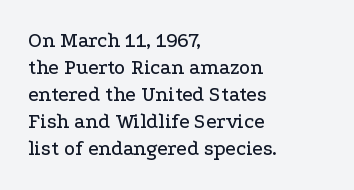
{"italic": "no", "underline": "no", "align": "left", "line_spacing": "normal", "line_spacing_ratio": 1.29, "letter_spacing": "normal", "letter_spacing_em": 0.0, "glyph_px": 21}
